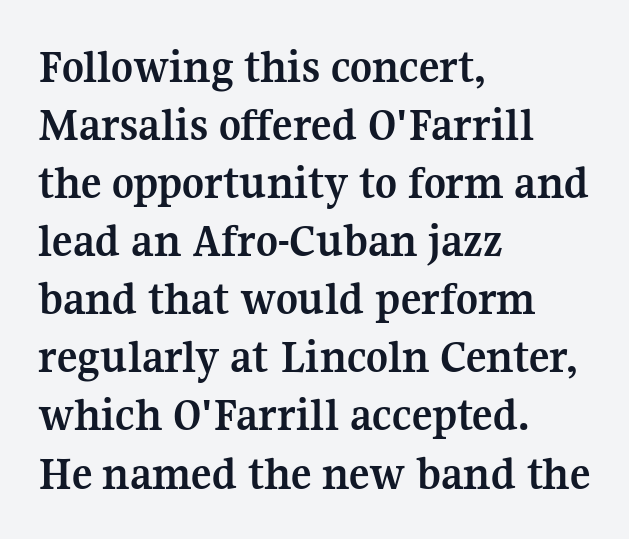
Q: Is the text bold? A: Yes.
Q: Is the text italic (slanted)? A: No, it is upright.
Q: Is the typeface a serif or a sans-serif typeface? A: Serif.
Q: Is the text underlined? A: No.
Q: How is the paragraph aligned? A: Left-aligned.
Q: Is the spacing between letters normal or unusually wide? A: Normal.
Q: Width (condensed, normal, or wide)? A: Normal.
Q: Stroke contrast? A: Medium.
Q: x-height? A: Medium.
Q: Monospaced? A: No.
